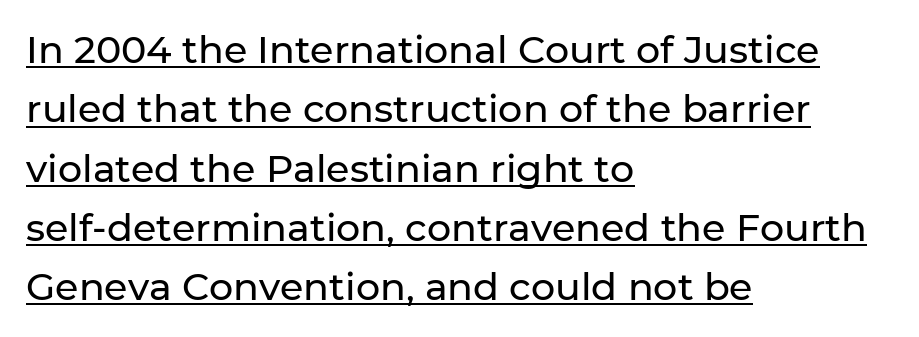
This is roman type, the default non-slanted kind. How are the letters spaced? Ordinarily, with no added tracking. Is the block centered? No — it sits flush against the left margin. A typesetter would call this proportional, since set widths differ per character.
